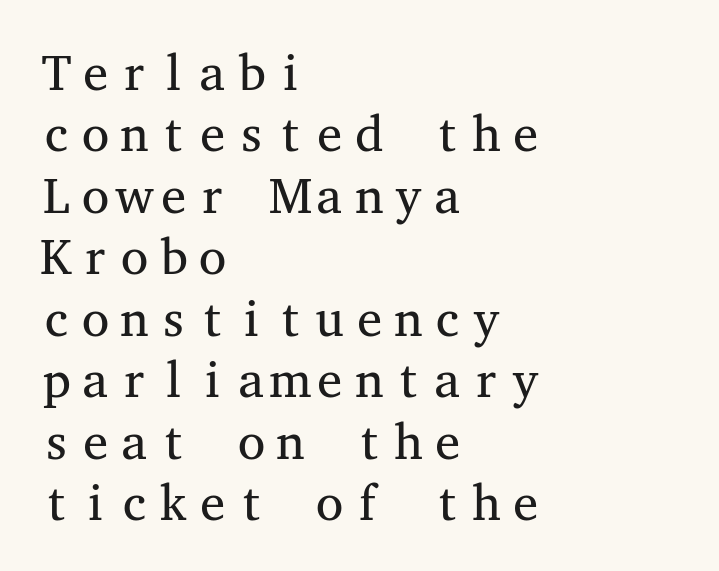
Each line starts at the same left margin while the right side varies. Monospaced: the letters line up in strict vertical columns. The glyphs are unaccompanied by any horizontal stroke below them. The passage shown is not bold in any degree. How are the letters spaced? Ordinarily, with no added tracking.
